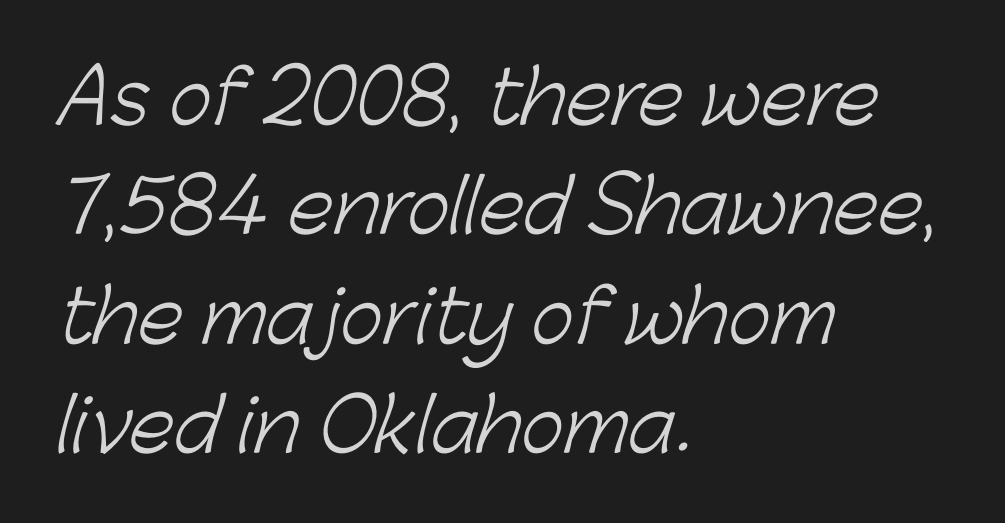
The image shows 73 px light sans-serif type; set left-aligned, normal line spacing (1.5x), normal letter spacing, not underlined; low stroke contrast and a medium x-height.
